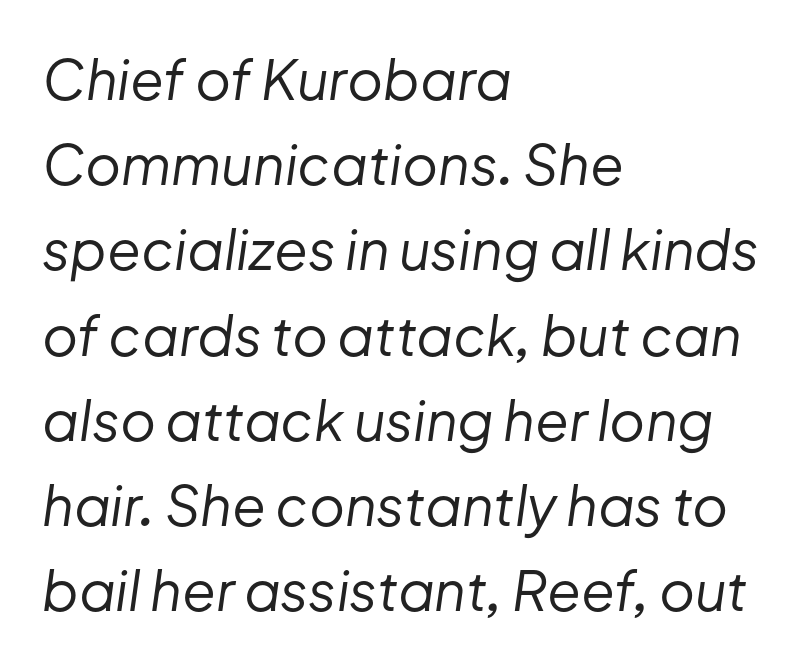
The image shows 55 px regular-weight type, italic (leaning right); set left-aligned, normal line spacing (1.55x), normal letter spacing, not underlined; low stroke contrast and a medium x-height.
